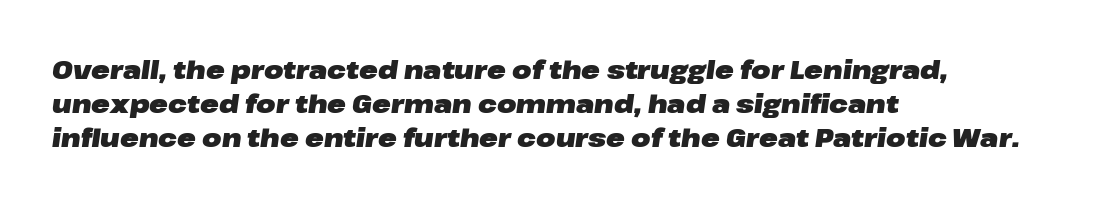
{"italic": "yes", "lean": "right", "slant_degrees": 8, "bold": "yes", "underline": "no", "align": "left", "line_spacing": "normal", "line_spacing_ratio": 1.36, "letter_spacing": "normal", "letter_spacing_em": 0.0, "glyph_px": 25}
